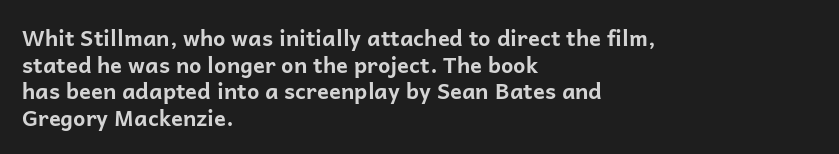
The image shows 22 px bold type, upright; set left-aligned, line spacing 1.21x, normal letter spacing, not underlined.
